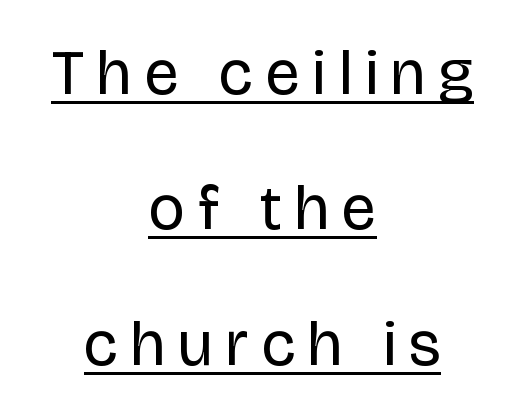
Q: Is the text bold? A: No.
Q: Is the text italic (slanted)? A: No, it is upright.
Q: Is the typeface a serif or a sans-serif typeface? A: Sans-serif.
Q: Is the text underlined? A: Yes.
Q: How is the paragraph aligned? A: Centered.
Q: Is the spacing between letters normal or unusually wide? A: Unusually wide.
Q: Is the spacing between lines tight, normal or loose? A: Loose.
Q: Width (condensed, normal, or wide)? A: Normal.
Q: Stroke contrast? A: Low.
Q: x-height? A: Large.
Q: Monospaced? A: No.
